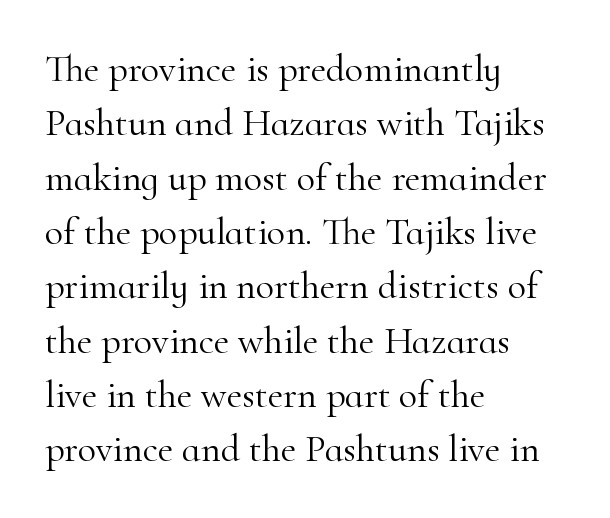
The image shows 38 px light serif type, upright; set left-aligned, normal line spacing (1.43x), normal letter spacing, not underlined; high stroke contrast and a small x-height.
